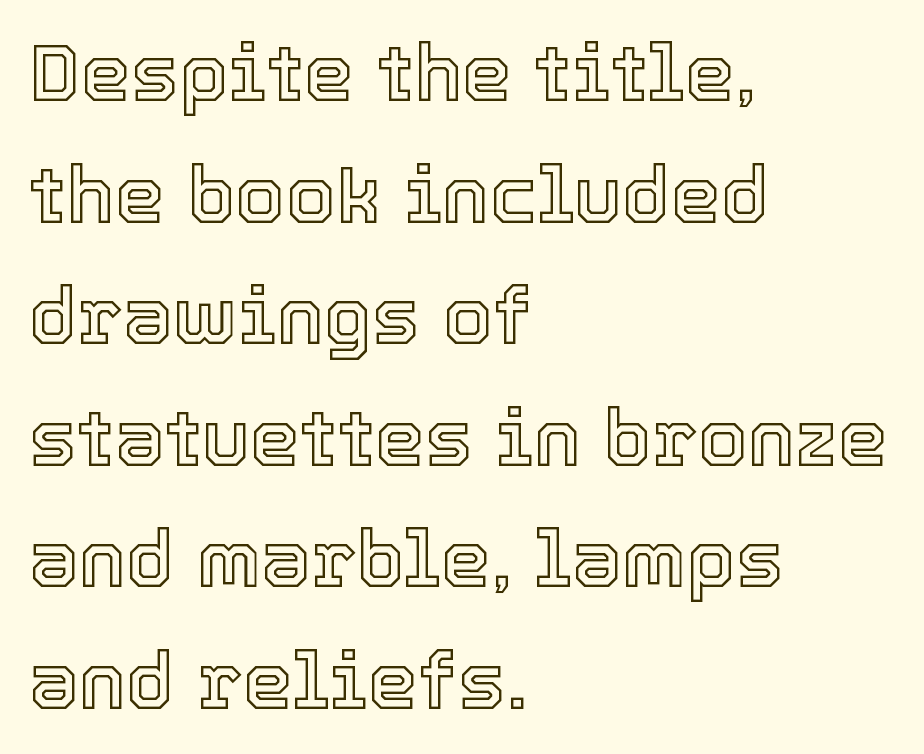
{"italic": "no", "width": "normal", "x_height": "medium", "monospaced": "no", "underline": "no", "align": "left", "line_spacing": "normal", "line_spacing_ratio": 1.52, "letter_spacing": "normal", "letter_spacing_em": 0.0, "glyph_px": 80}
